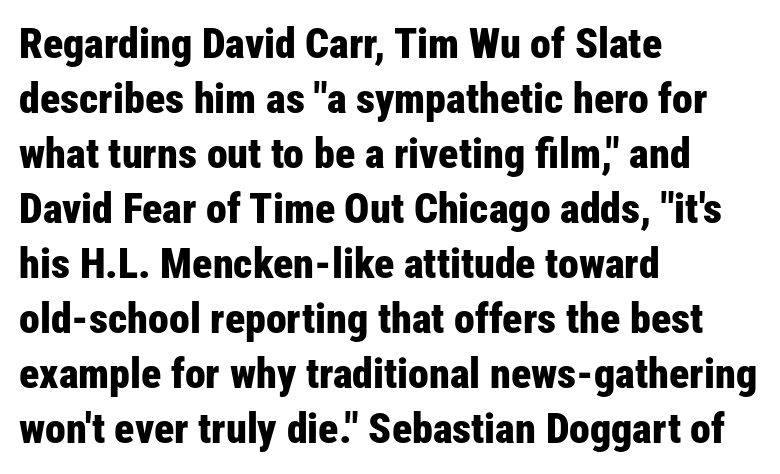
Q: Is the text bold? A: Yes.
Q: Is the text italic (slanted)? A: No, it is upright.
Q: Is the typeface a serif or a sans-serif typeface? A: Sans-serif.
Q: Is the text underlined? A: No.
Q: How is the paragraph aligned? A: Left-aligned.
Q: Is the spacing between letters normal or unusually wide? A: Normal.
Q: Is the spacing between lines tight, normal or loose? A: Normal.
Q: Width (condensed, normal, or wide)? A: Condensed.
Q: Stroke contrast? A: Low.
Q: x-height? A: Medium.
Q: Monospaced? A: No.
